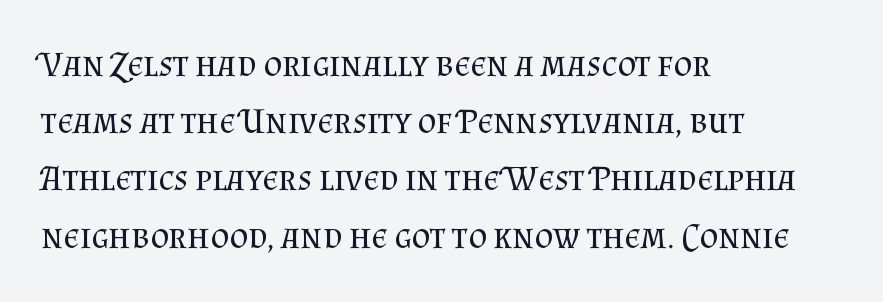
Line spacing here is normal. Horizontally, the lines are justified to the leading edge only. The passage shown is not underscored anywhere. No letter is thick-stroked: the sample isn't bold. Rendered with straight, roman letterforms.
